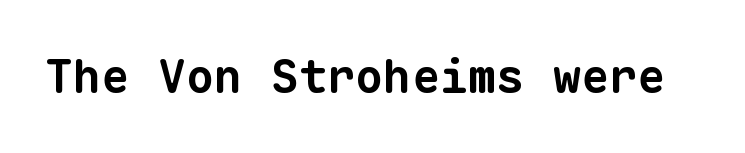
{"serif": "no", "bold": "yes", "weight": "bold", "width": "normal", "stroke_contrast": "low", "x_height": "medium", "monospaced": "yes", "underline": "no", "letter_spacing": "normal", "letter_spacing_em": 0.0, "glyph_px": 47}
